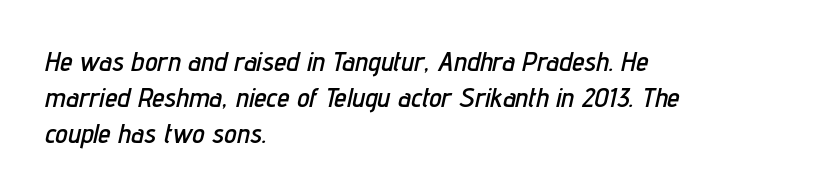
Q: Is the text italic (slanted)? A: Yes, it leans right by about 12 degrees.
Q: Is the text underlined? A: No.
Q: How is the paragraph aligned? A: Left-aligned.
Q: Is the spacing between letters normal or unusually wide? A: Normal.
Q: Is the spacing between lines tight, normal or loose? A: Normal.
Q: Width (condensed, normal, or wide)? A: Condensed.
Q: Stroke contrast? A: Low.
Q: x-height? A: Medium.
Q: Monospaced? A: No.
